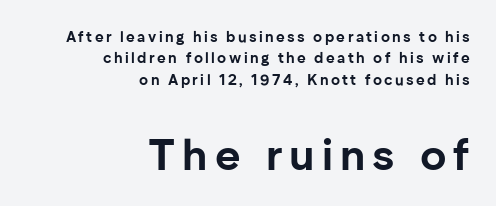
These lines are rendered in a variable-pitch font. I'd call this a sans setting — the letters go barefoot. The specimen omits any rule beneath the text block's lines. Quick note: not italic, upright. How would I describe the line gaps? Plain and ordinary.
